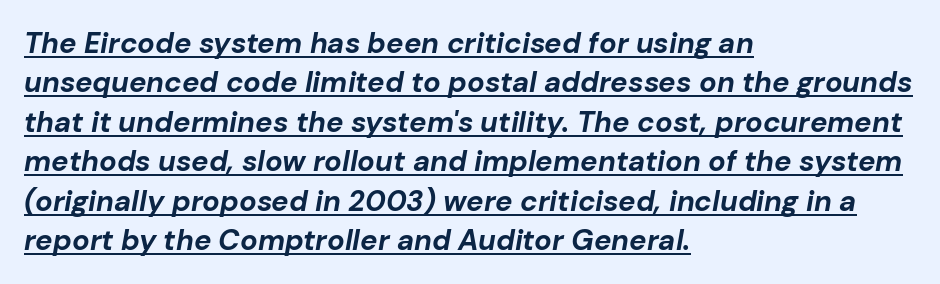
{"italic": "yes", "lean": "right", "slant_degrees": 10, "bold": "yes", "weight": "bold", "width": "normal", "stroke_contrast": "low", "x_height": "medium", "monospaced": "no", "underline": "yes", "align": "left", "line_spacing": "normal", "line_spacing_ratio": 1.36, "letter_spacing": "normal", "letter_spacing_em": 0.0, "glyph_px": 29}
